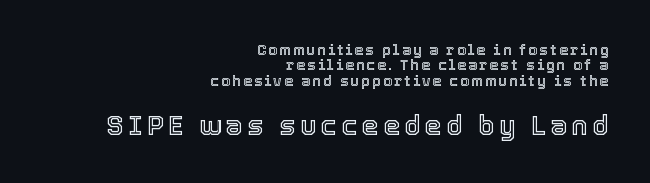
Each new line begins almost immediately beneath the previous one. The gap between lines stays unmarked. Caption: multi-line text, flush right, ragged left. Which of the two is more prominent by size? The second, at the bottom.
